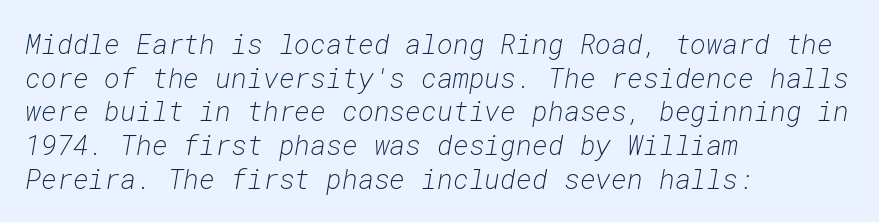
The image shows 27 px text type, italic (leaning right); set left-aligned, normal line spacing (1.25x), normal letter spacing, not underlined.
